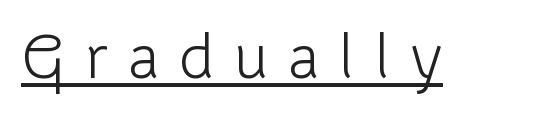
The image shows 63 px light sans-serif type, upright; set unusually wide letter spacing (+0.32 em), underlined; low stroke contrast and a medium x-height.
